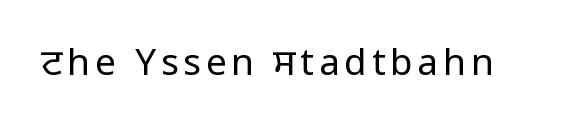
Grotesque or geometric, the face here clearly has no serifs. The baseline area is clear. This is roman type, the default non-slanted kind. The characters are drawn with everyday or finer stroke widths. Think of a printed novel: that variable character pitch is what you see here.
